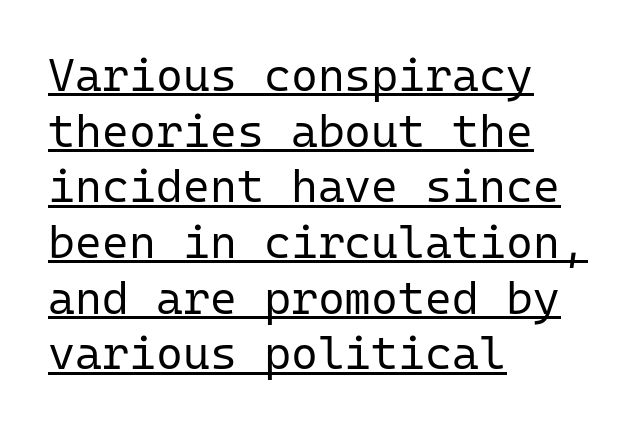
{"serif": "no", "italic": "no", "bold": "no", "weight": "regular", "width": "normal", "stroke_contrast": "low", "x_height": "medium", "monospaced": "yes", "underline": "yes", "align": "left", "line_spacing_ratio": 1.21, "letter_spacing": "normal", "letter_spacing_em": 0.0, "glyph_px": 46}
